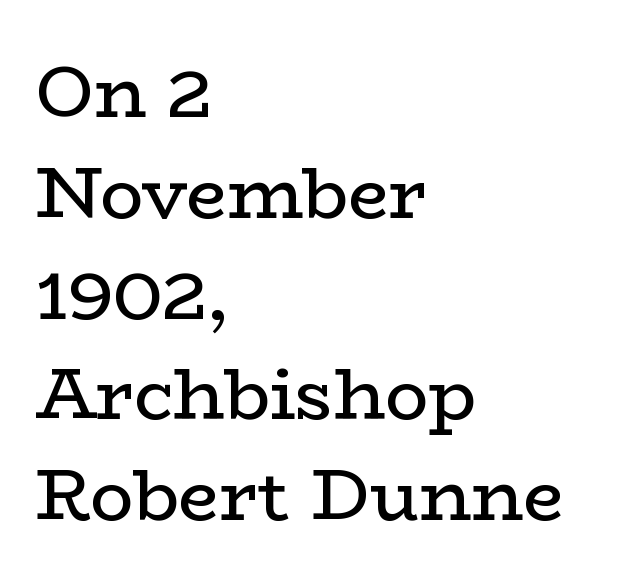
The image shows 72 px regular-weight, wide serif type, upright; set left-aligned, normal line spacing (1.4x), normal letter spacing, not underlined; low stroke contrast and a medium x-height.
